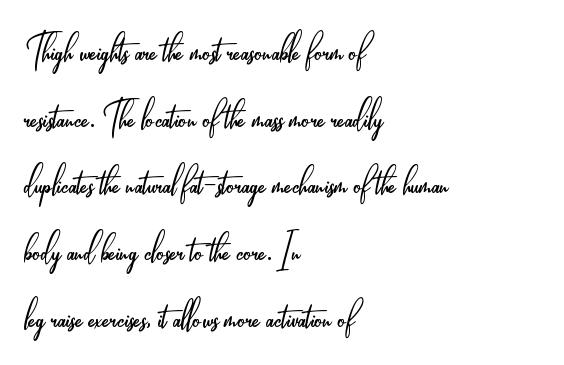
The image shows 49 px light, condensed sans-serif type; set left-aligned, normal line spacing (1.36x), normal letter spacing, not underlined; low stroke contrast and a small x-height.
